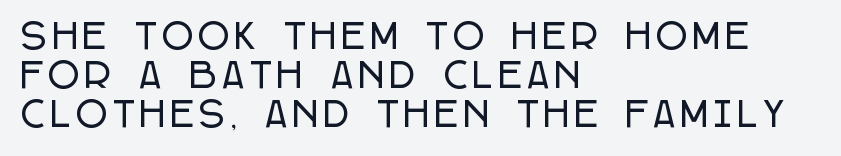
The image shows 34 px condensed sans-serif type, upright; set left-aligned, tight line spacing (1.15x), not underlined; low stroke contrast and a large x-height.
